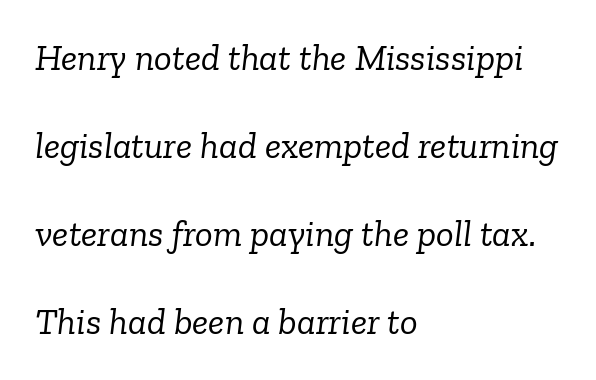
The image shows 37 px light serif type, italic (leaning right); set left-aligned, loose line spacing (2.38x), normal letter spacing, not underlined; low stroke contrast and a medium x-height.
